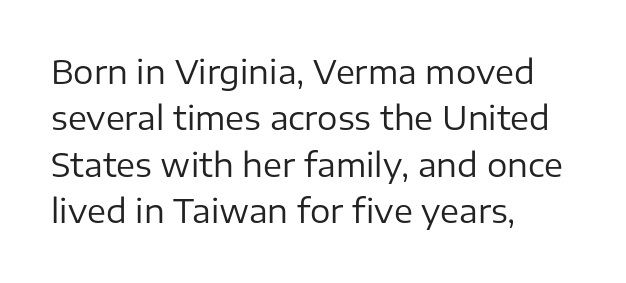
The image shows 32 px regular-weight sans-serif type, upright; set left-aligned, normal line spacing (1.45x), normal letter spacing, not underlined; low stroke contrast and a medium x-height.
